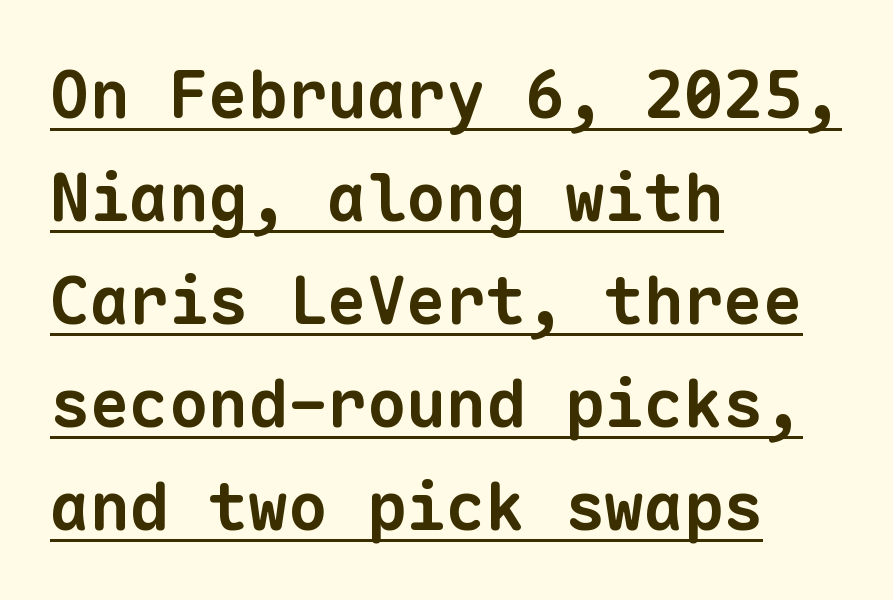
{"serif": "no", "bold": "yes", "weight": "bold", "width": "normal", "stroke_contrast": "low", "x_height": "medium", "monospaced": "yes", "underline": "yes", "align": "left", "line_spacing": "normal", "line_spacing_ratio": 1.56, "letter_spacing": "normal", "letter_spacing_em": 0.0, "glyph_px": 66}
